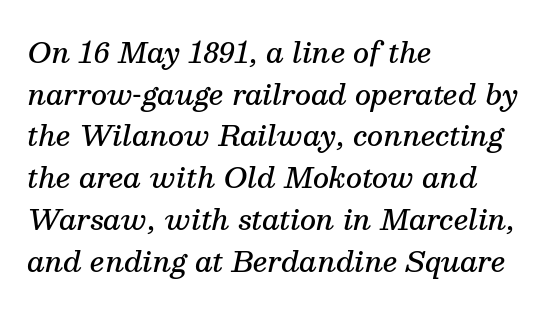
{"serif": "yes", "italic": "yes", "lean": "right", "slant_degrees": 13, "bold": "semi", "weight": "semibold", "width": "normal", "stroke_contrast": "medium", "x_height": "medium", "monospaced": "no", "underline": "no", "align": "left", "line_spacing": "normal", "line_spacing_ratio": 1.49, "letter_spacing": "normal", "letter_spacing_em": 0.0, "glyph_px": 28}
